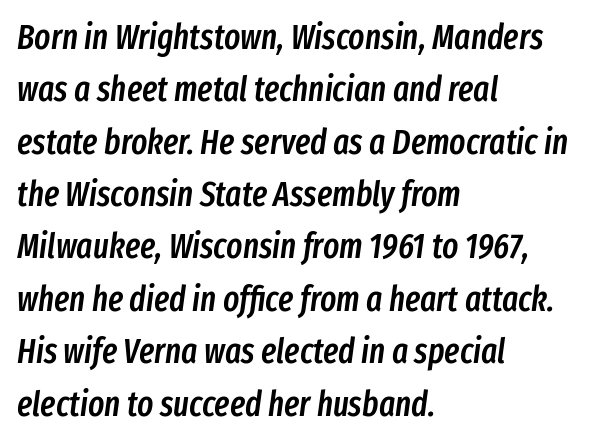
{"italic": "yes", "lean": "right", "slant_degrees": 8, "bold": "semi", "weight": "semibold", "width": "condensed", "stroke_contrast": "low", "x_height": "medium", "monospaced": "no", "underline": "no", "align": "left", "line_spacing": "normal", "line_spacing_ratio": 1.54, "letter_spacing": "normal", "letter_spacing_em": 0.0, "glyph_px": 34}
